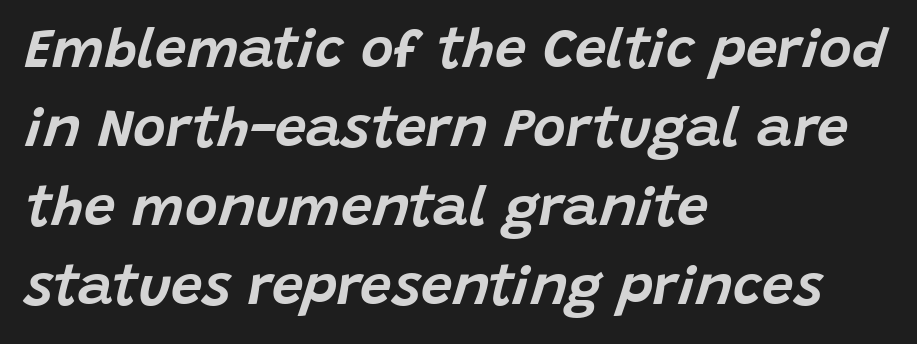
Q: Is the text italic (slanted)? A: Yes, it leans right by about 15 degrees.
Q: Is the text underlined? A: No.
Q: How is the paragraph aligned? A: Left-aligned.
Q: Is the spacing between letters normal or unusually wide? A: Normal.
Q: Is the spacing between lines tight, normal or loose? A: Normal.
Q: Width (condensed, normal, or wide)? A: Normal.
Q: Stroke contrast? A: Low.
Q: x-height? A: Large.
Q: Monospaced? A: No.
